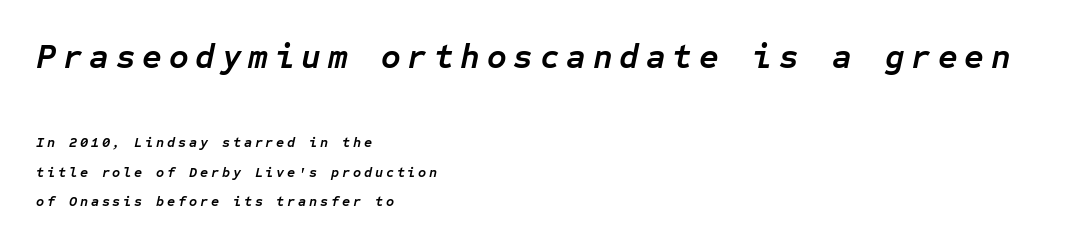
{"italic": "yes", "lean": "right", "slant_degrees": 12, "bold": "yes", "weight": "semibold", "width": "normal", "stroke_contrast": "low", "x_height": "medium", "monospaced": "yes", "underline": "no", "align": "left", "line_spacing": "loose", "line_spacing_ratio": 2.09, "letter_spacing": "wide", "letter_spacing_em": 0.2, "larger_block": "first", "size_ratio": 2.43, "glyph_px": 34}
